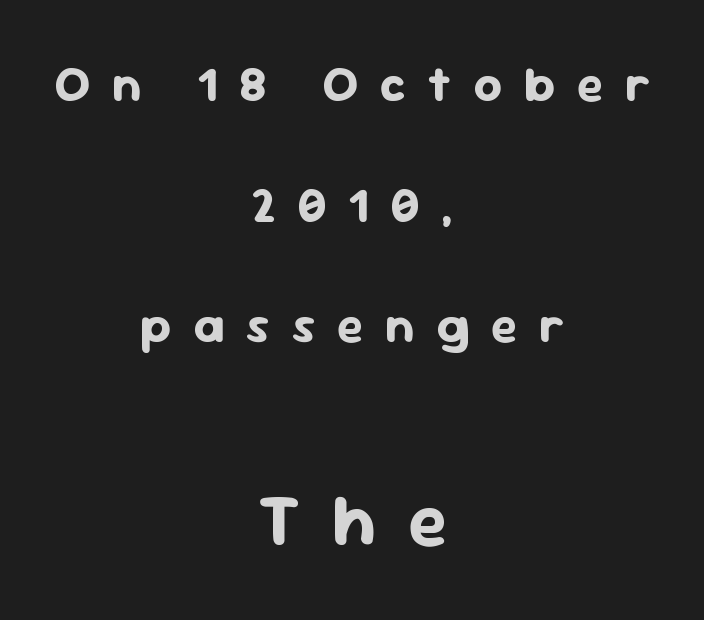
Clear beneath every line of the passage. Compared with an ordinary text face, these strokes are far heavier — a full bold. Quick note: not italic, upright. Serif or sans? Sans — the stroke terminals are bare. This sample trades compactness for vertical openness between lines.
